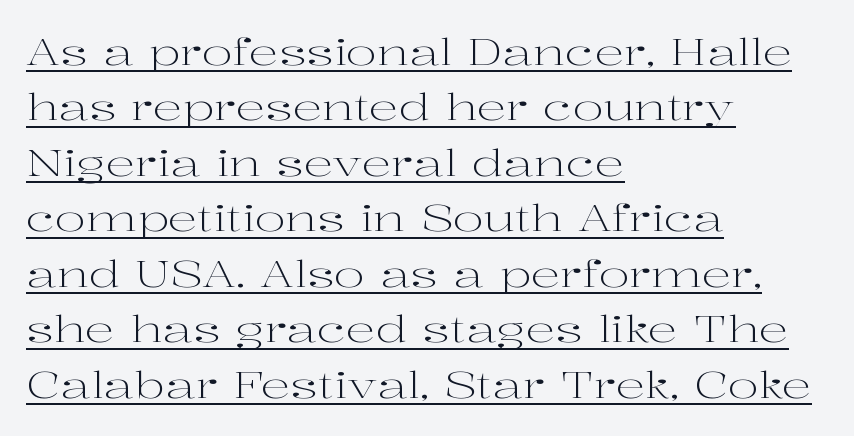
The image shows 37 px light, wide serif type, upright; set left-aligned, normal line spacing (1.5x), normal letter spacing, underlined; high stroke contrast and a medium x-height.
